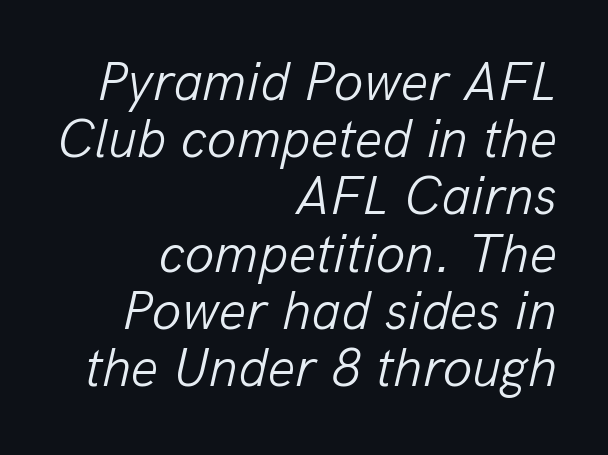
Vertical spacing — tight. In CSS terms this would be text-align: right. Caption: face not bold, strokes unweighted. Slant detected: the letters are inclined.
